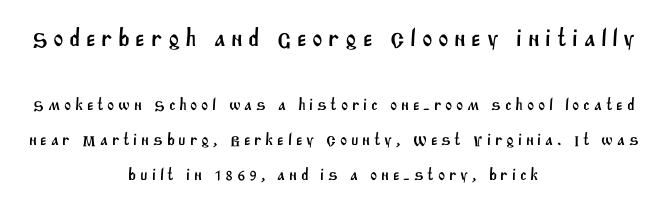
The first block has been scaled up relative to the second. The rag falls on both sides of this text block equally. Is there much room between lines? Yes — plenty of vertical air separates them. This rendering widens character spacing well past its baseline value.
